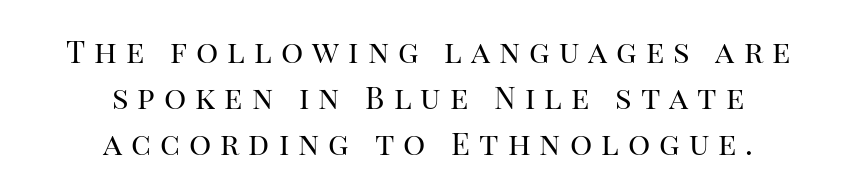
Q: Is the text bold? A: No.
Q: Is the text italic (slanted)? A: No, it is upright.
Q: Is the typeface a serif or a sans-serif typeface? A: Serif.
Q: Is the text underlined? A: No.
Q: How is the paragraph aligned? A: Centered.
Q: Is the spacing between letters normal or unusually wide? A: Unusually wide.
Q: Is the spacing between lines tight, normal or loose? A: Normal.
Q: Width (condensed, normal, or wide)? A: Normal.
Q: Stroke contrast? A: High.
Q: x-height? A: Large.
Q: Monospaced? A: No.
